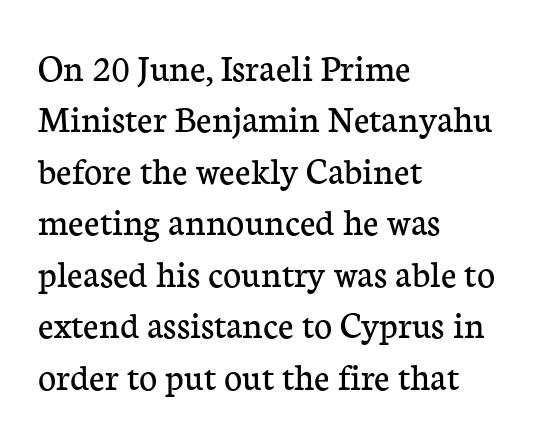
{"serif": "yes", "italic": "no", "bold": "no", "weight": "regular", "width": "normal", "stroke_contrast": "low", "x_height": "medium", "monospaced": "no", "underline": "no", "align": "left", "line_spacing": "normal", "line_spacing_ratio": 1.32, "letter_spacing": "normal", "letter_spacing_em": 0.0, "glyph_px": 39}
